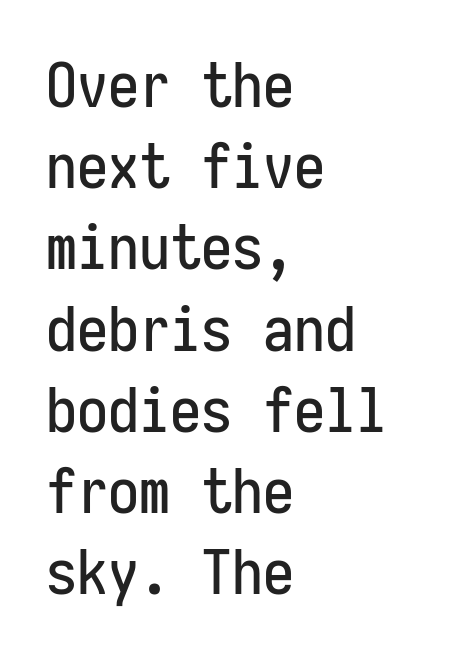
Q: Is the text italic (slanted)? A: No, it is upright.
Q: Is the typeface a serif or a sans-serif typeface? A: Sans-serif.
Q: Is the text underlined? A: No.
Q: How is the paragraph aligned? A: Left-aligned.
Q: Is the spacing between letters normal or unusually wide? A: Normal.
Q: Is the spacing between lines tight, normal or loose? A: Normal.
Q: Width (condensed, normal, or wide)? A: Condensed.
Q: Stroke contrast? A: Low.
Q: x-height? A: Medium.
Q: Monospaced? A: Yes.
